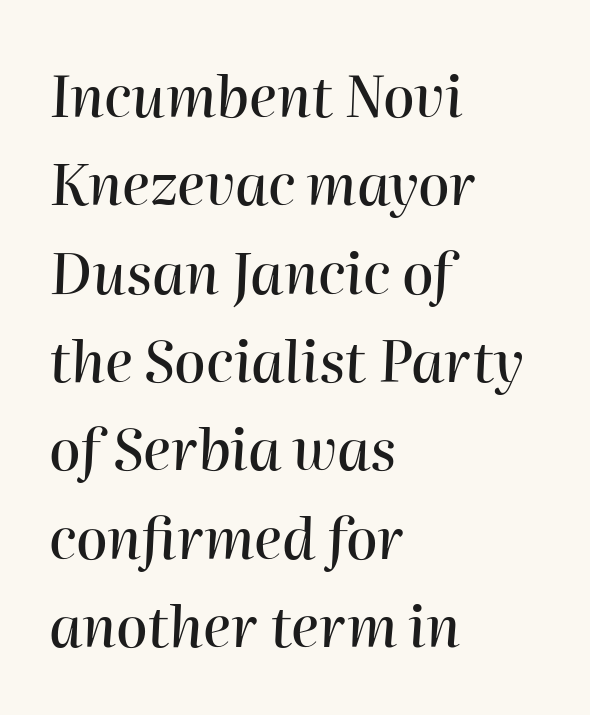
{"italic": "yes", "lean": "right", "slant_degrees": 2, "width": "normal", "stroke_contrast": "high", "x_height": "medium", "monospaced": "no", "underline": "no", "align": "left", "line_spacing": "normal", "line_spacing_ratio": 1.55, "letter_spacing": "normal", "letter_spacing_em": 0.0, "glyph_px": 57}
